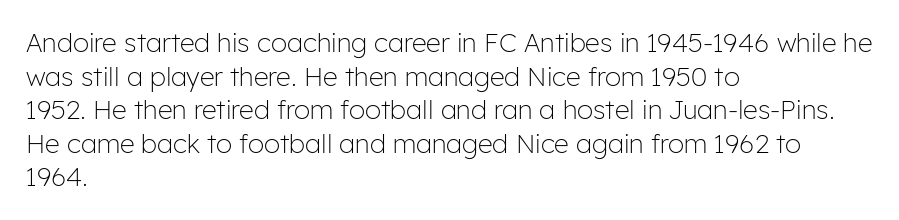
{"italic": "no", "bold": "no", "underline": "no", "align": "left", "line_spacing": "normal", "line_spacing_ratio": 1.29, "letter_spacing": "normal", "letter_spacing_em": 0.0, "glyph_px": 26}
